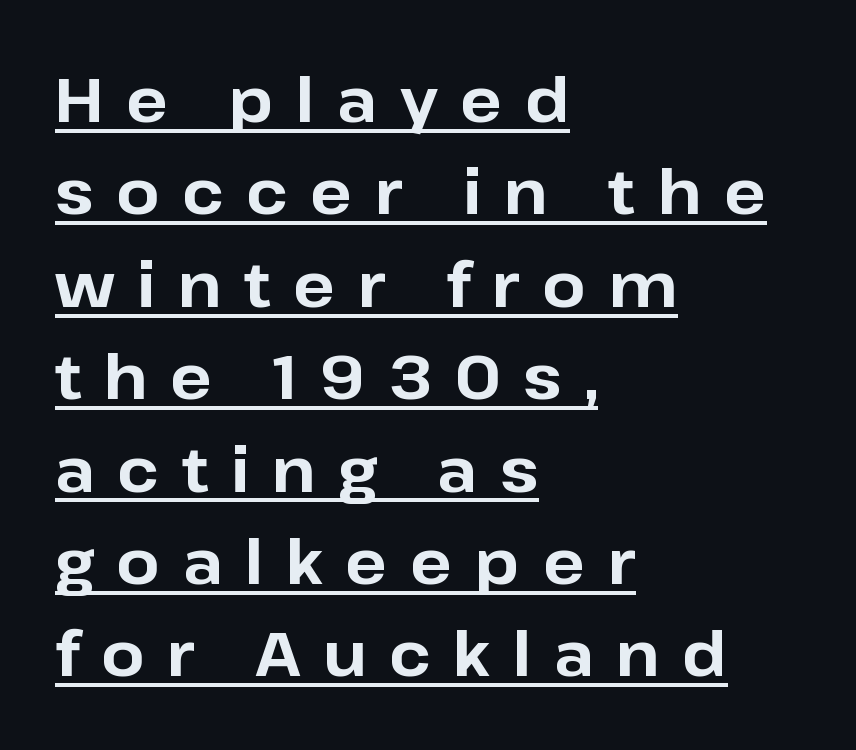
Q: Is the text bold? A: Yes.
Q: Is the text italic (slanted)? A: No, it is upright.
Q: Is the typeface a serif or a sans-serif typeface? A: Sans-serif.
Q: Is the text underlined? A: Yes.
Q: How is the paragraph aligned? A: Left-aligned.
Q: Is the spacing between letters normal or unusually wide? A: Unusually wide.
Q: Is the spacing between lines tight, normal or loose? A: Normal.
Q: Width (condensed, normal, or wide)? A: Normal.
Q: Stroke contrast? A: Low.
Q: x-height? A: Medium.
Q: Monospaced? A: No.
